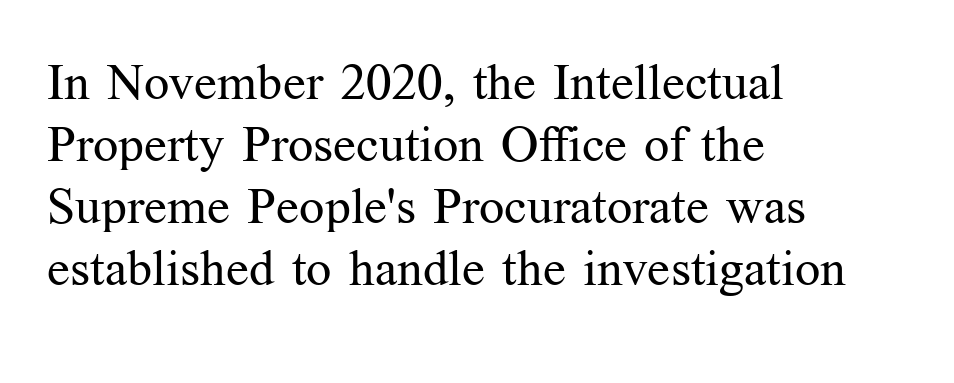
Little horizontal feet cap the strokes, marking this as serif type. This sample uses plain, unmodified letter spacing. Proportional: the letters do not fall into vertical columns. Ordinary non-slanted type is in use. The lines are quadded left. Ink coverage per letter is moderate at most.
